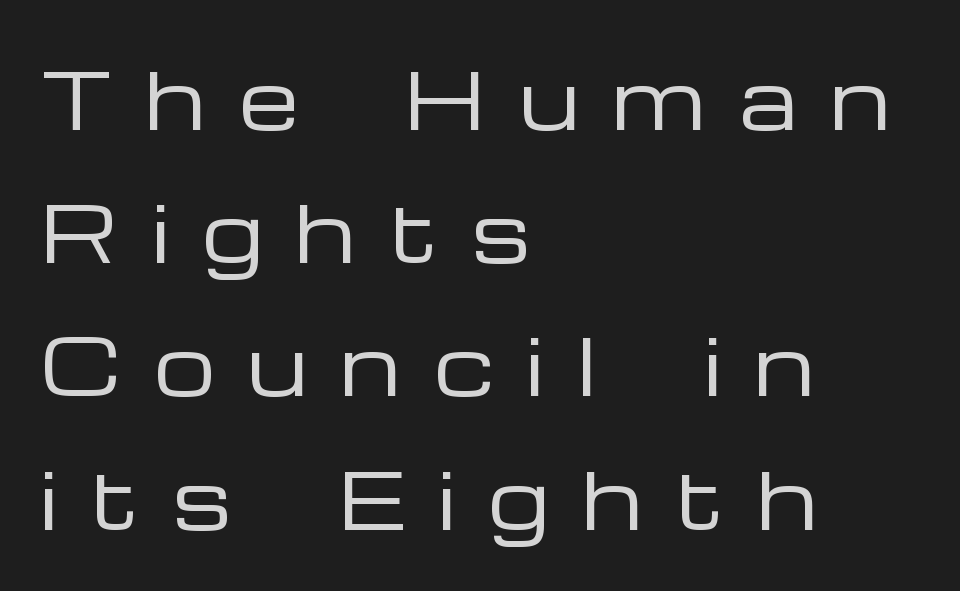
A sans-serif font was chosen for this passage. The letters advance in unequal steps, a hallmark of proportional type. Descenders hang freely into open space. These lines have a slow, spaced-out rhythm from letter to letter. Counters stay open thanks to moderate or lighter strokes. A roman cut, with each character standing at attention.
